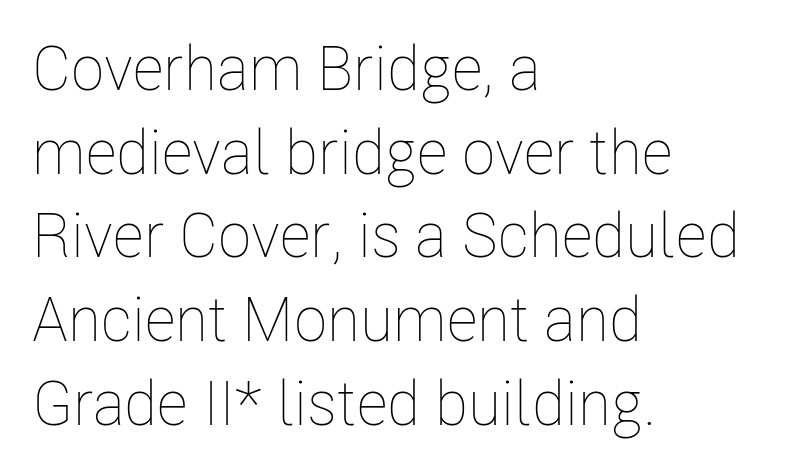
Horizontally, the lines are justified to the leading edge only. Posture: upright roman. No heavy texture on the line: the type isn't bold. A typesetter would call this proportional, since set widths differ per character. A typesetter would call this leading conventional body-copy spacing. Caption: standard tracking, unaltered.
